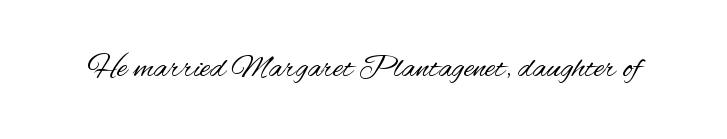
Q: Is the text bold? A: No.
Q: Is the text italic (slanted)? A: Yes.
Q: Is the typeface a serif or a sans-serif typeface? A: Sans-serif.
Q: Is the text underlined? A: No.
Q: Is the spacing between letters normal or unusually wide? A: Normal.
Q: Width (condensed, normal, or wide)? A: Condensed.
Q: Stroke contrast? A: Medium.
Q: x-height? A: Small.
Q: Monospaced? A: No.
